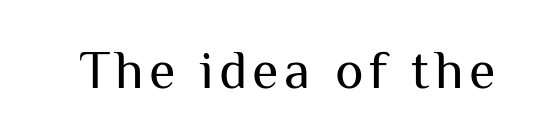
Unmarked baselines from the first word to the last. Font category for this specimen: sans-serif. Note the varied advance widths — an 'i' is clearly narrower than an 'm'. Unlike italic type, these characters show no tilt at all. Heft: none added — not bold.
